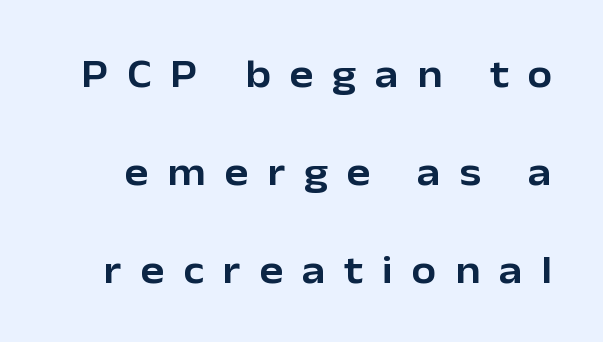
{"serif": "no", "italic": "no", "width": "normal", "stroke_contrast": "low", "x_height": "medium", "monospaced": "no", "underline": "no", "line_spacing": "loose", "line_spacing_ratio": 2.45, "letter_spacing": "wide", "letter_spacing_em": 0.47, "glyph_px": 40}
